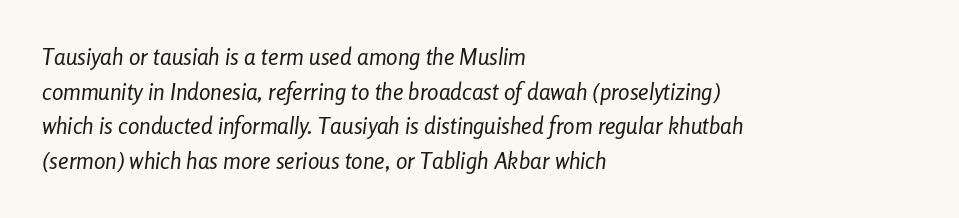
The image shows 23 px text type, italic (leaning right); set left-aligned, normal line spacing (1.51x), normal letter spacing, not underlined.
